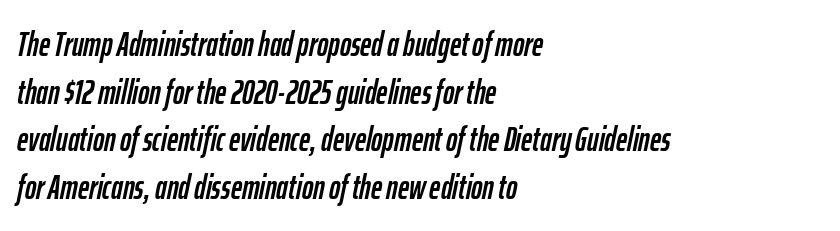
{"italic": "yes", "lean": "right", "slant_degrees": 12, "width": "condensed", "stroke_contrast": "low", "x_height": "medium", "monospaced": "no", "underline": "no", "align": "left", "line_spacing": "normal", "line_spacing_ratio": 1.4, "letter_spacing": "normal", "letter_spacing_em": 0.0, "glyph_px": 34}
